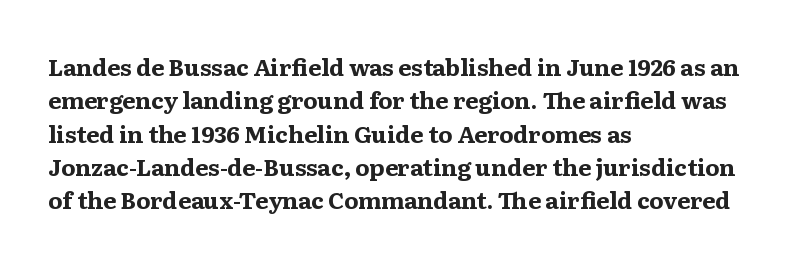
{"italic": "no", "bold": "yes", "underline": "no", "align": "left", "line_spacing": "normal", "line_spacing_ratio": 1.45, "letter_spacing": "normal", "letter_spacing_em": 0.0, "glyph_px": 23}
